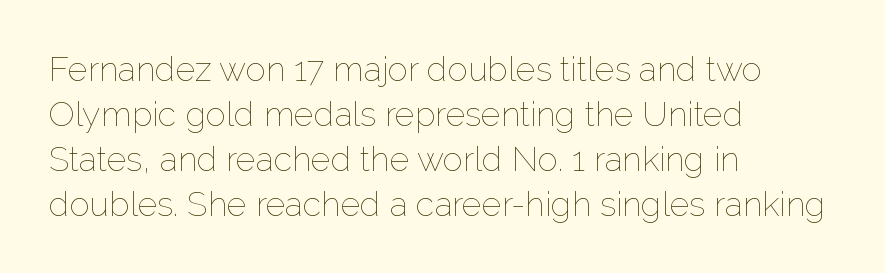
{"italic": "no", "bold": "no", "weight": "thin", "width": "normal", "stroke_contrast": "low", "x_height": "medium", "monospaced": "no", "underline": "no", "align": "left", "line_spacing": "normal", "line_spacing_ratio": 1.32, "letter_spacing": "normal", "letter_spacing_em": 0.0, "glyph_px": 34}
